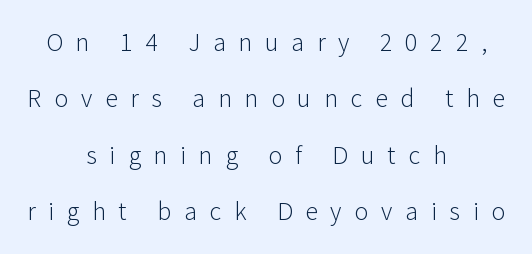
How would I describe the line gaps? Wide and relaxed. The strokes carry an ordinary text weight at most. The lines are quadded center. The letters stand straight up with perfectly vertical stems. Descenders are the only things crossing below the line. Glyph-to-glyph distance is far greater than everyday printed text.
